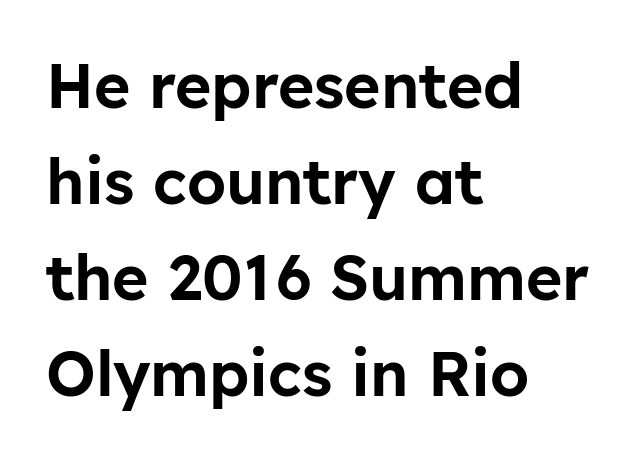
{"serif": "no", "italic": "no", "width": "normal", "stroke_contrast": "low", "x_height": "medium", "monospaced": "no", "underline": "no", "align": "left", "line_spacing": "normal", "line_spacing_ratio": 1.55, "letter_spacing": "normal", "letter_spacing_em": 0.0, "glyph_px": 62}
